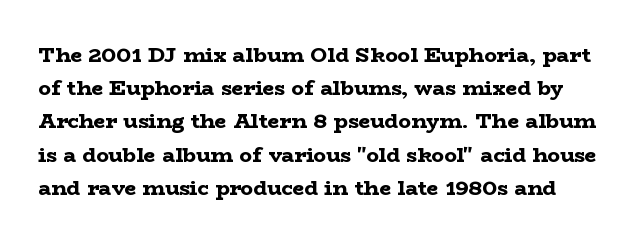
Q: Is the text bold? A: Yes.
Q: Is the text italic (slanted)? A: No, it is upright.
Q: Is the text underlined? A: No.
Q: Is the spacing between letters normal or unusually wide? A: Normal.
Q: Is the spacing between lines tight, normal or loose? A: Normal.
